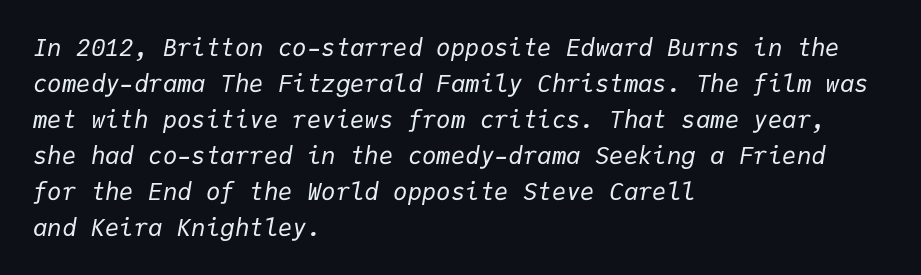
Q: Is the text bold? A: No.
Q: Is the text italic (slanted)? A: Yes, it leans right by about 9 degrees.
Q: Is the text underlined? A: No.
Q: How is the paragraph aligned? A: Left-aligned.
Q: Is the spacing between letters normal or unusually wide? A: Normal.
Q: Is the spacing between lines tight, normal or loose? A: Normal.
